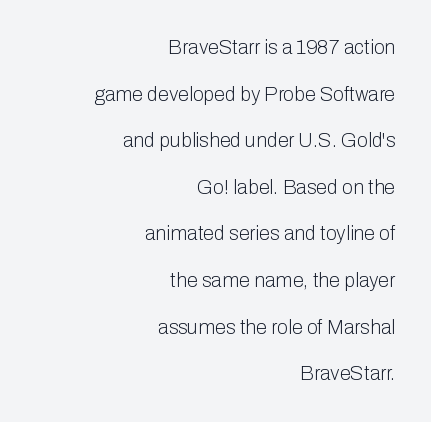
Q: Is the text bold? A: No.
Q: Is the text italic (slanted)? A: No, it is upright.
Q: Is the text underlined? A: No.
Q: How is the paragraph aligned? A: Right-aligned.
Q: Is the spacing between letters normal or unusually wide? A: Normal.
Q: Is the spacing between lines tight, normal or loose? A: Loose.
